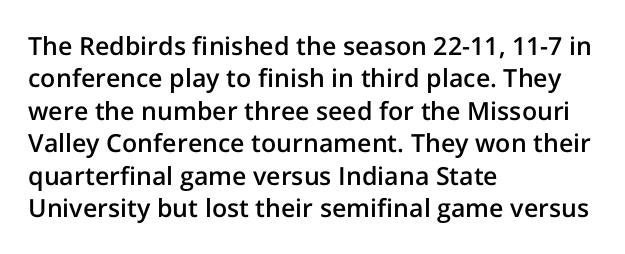
{"italic": "no", "bold": "semi", "underline": "no", "align": "left", "line_spacing": "normal", "line_spacing_ratio": 1.3, "letter_spacing": "normal", "letter_spacing_em": 0.0, "glyph_px": 25}
